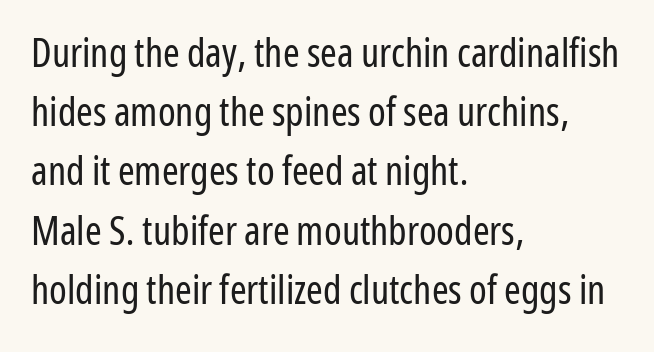
{"serif": "no", "italic": "no", "bold": "no", "weight": "regular", "width": "condensed", "stroke_contrast": "low", "x_height": "medium", "monospaced": "no", "underline": "no", "align": "left", "line_spacing": "normal", "line_spacing_ratio": 1.48, "letter_spacing": "normal", "letter_spacing_em": 0.0, "glyph_px": 40}
